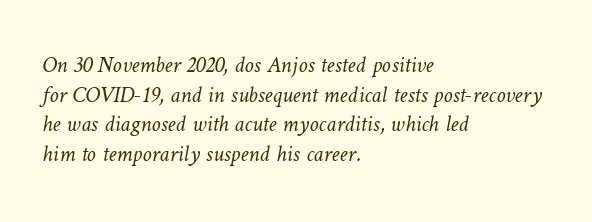
Letters have the restrained weight of plain body copy at most. Characters follow at the spacing the type designer built in. Regarding leading, the lines here are spaced in the standard way. Just letters on the line, the space beneath them empty.
